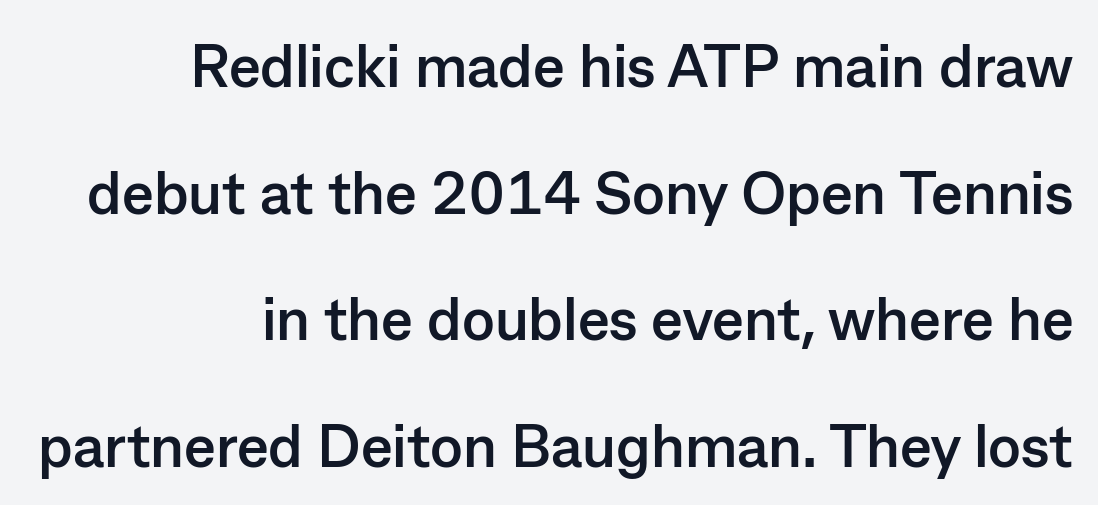
{"serif": "no", "italic": "no", "bold": "yes", "weight": "semibold", "width": "normal", "stroke_contrast": "low", "x_height": "medium", "monospaced": "no", "underline": "no", "align": "right", "line_spacing": "loose", "line_spacing_ratio": 2.11, "letter_spacing": "normal", "letter_spacing_em": 0.0, "glyph_px": 60}
